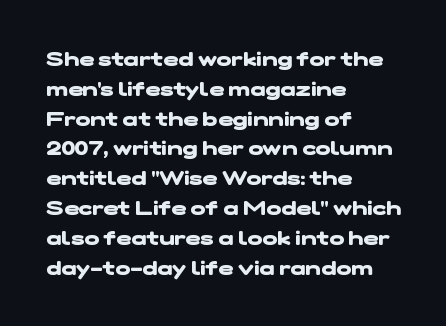
The image shows 20 px bold type; set left-aligned, normal line spacing (1.49x), normal letter spacing, not underlined.
